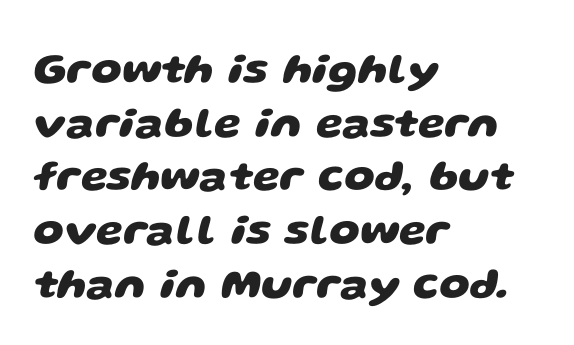
Q: Is the text bold? A: Yes.
Q: Is the typeface a serif or a sans-serif typeface? A: Sans-serif.
Q: Is the text underlined? A: No.
Q: How is the paragraph aligned? A: Left-aligned.
Q: Is the spacing between letters normal or unusually wide? A: Normal.
Q: Is the spacing between lines tight, normal or loose? A: Normal.
Q: Width (condensed, normal, or wide)? A: Wide.
Q: Stroke contrast? A: Low.
Q: x-height? A: Large.
Q: Monospaced? A: No.
